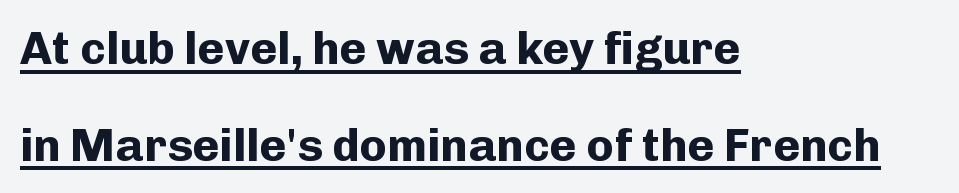
Q: Is the text bold? A: Yes.
Q: Is the text italic (slanted)? A: No, it is upright.
Q: Is the typeface a serif or a sans-serif typeface? A: Sans-serif.
Q: Is the text underlined? A: Yes.
Q: How is the paragraph aligned? A: Left-aligned.
Q: Is the spacing between letters normal or unusually wide? A: Normal.
Q: Is the spacing between lines tight, normal or loose? A: Loose.
Q: Width (condensed, normal, or wide)? A: Normal.
Q: Stroke contrast? A: Low.
Q: x-height? A: Medium.
Q: Monospaced? A: No.
